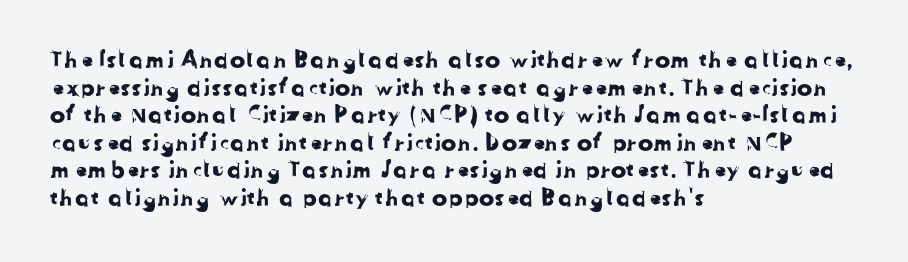
The image shows 23 px text type; set left-aligned, line spacing 1.2x, normal letter spacing, not underlined.
